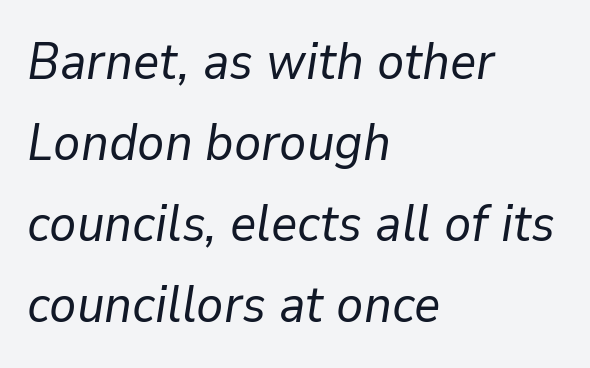
The image shows 51 px regular-weight type, italic (leaning right); set left-aligned, normal line spacing (1.59x), normal letter spacing, not underlined; low stroke contrast and a medium x-height.
